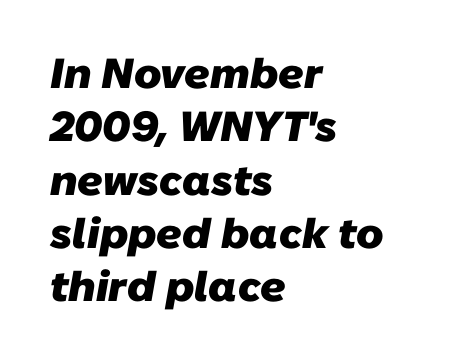
Q: Is the text bold? A: Yes.
Q: Is the typeface a serif or a sans-serif typeface? A: Sans-serif.
Q: Is the text underlined? A: No.
Q: How is the paragraph aligned? A: Left-aligned.
Q: Is the spacing between letters normal or unusually wide? A: Normal.
Q: Is the spacing between lines tight, normal or loose? A: Normal.
Q: Width (condensed, normal, or wide)? A: Normal.
Q: Stroke contrast? A: Low.
Q: x-height? A: Medium.
Q: Monospaced? A: No.
